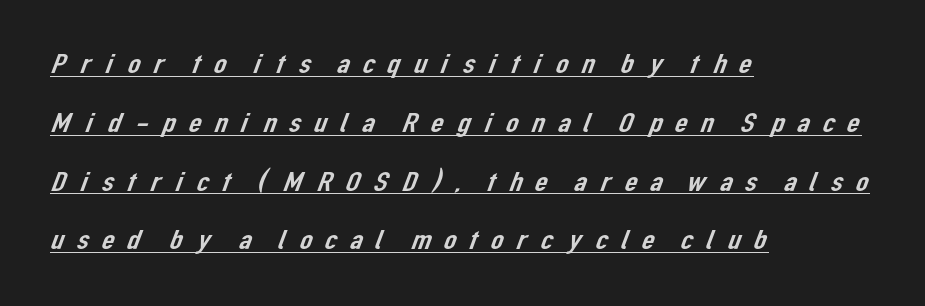
Observe the wide spacing: letters keep a clear distance from each other. Typographically, this falls in the sans-serif category. Does the leading feel generous? Absolutely, it's lavish. The typesetter chose a ragged-right arrangement here. Varying glyph widths throughout — classic text-font behaviour.
